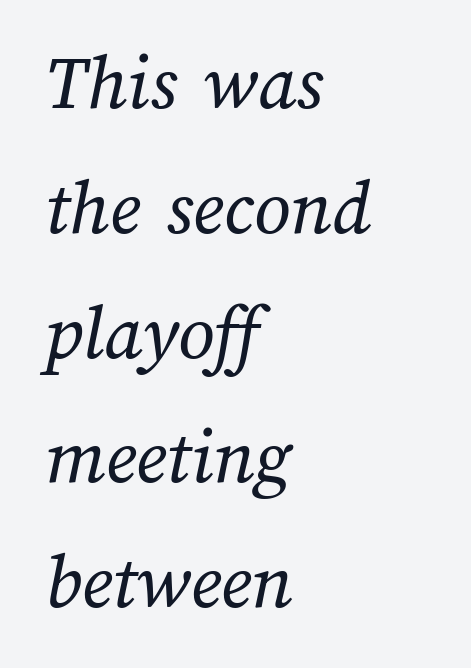
Q: Is the text bold? A: No.
Q: Is the text underlined? A: No.
Q: How is the paragraph aligned? A: Left-aligned.
Q: Is the spacing between letters normal or unusually wide? A: Normal.
Q: Is the spacing between lines tight, normal or loose? A: Normal.
Q: Width (condensed, normal, or wide)? A: Normal.
Q: Stroke contrast? A: Medium.
Q: x-height? A: Medium.
Q: Monospaced? A: No.
